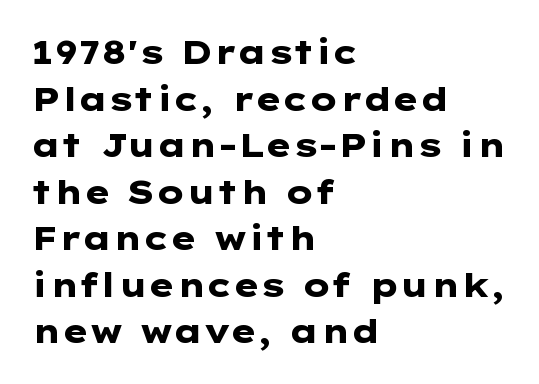
Q: Is the text bold? A: Yes.
Q: Is the text italic (slanted)? A: No, it is upright.
Q: Is the typeface a serif or a sans-serif typeface? A: Sans-serif.
Q: Is the text underlined? A: No.
Q: How is the paragraph aligned? A: Left-aligned.
Q: Is the spacing between letters normal or unusually wide? A: Normal.
Q: Is the spacing between lines tight, normal or loose? A: Normal.
Q: Width (condensed, normal, or wide)? A: Wide.
Q: Stroke contrast? A: Low.
Q: x-height? A: Medium.
